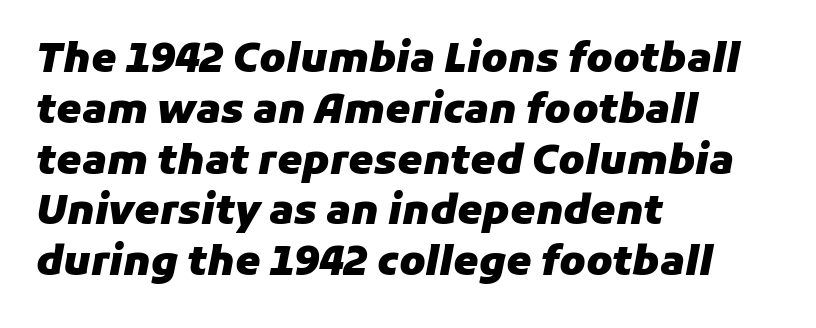
Any mark beneath the type? The region is blank. The passage shown is typed in a proportional face where columns would drift. These words are printed bold, with thick strokes throughout. The text carries the slant typical of an italic or oblique font. This sample keeps an unexceptional amount of space between lines.
